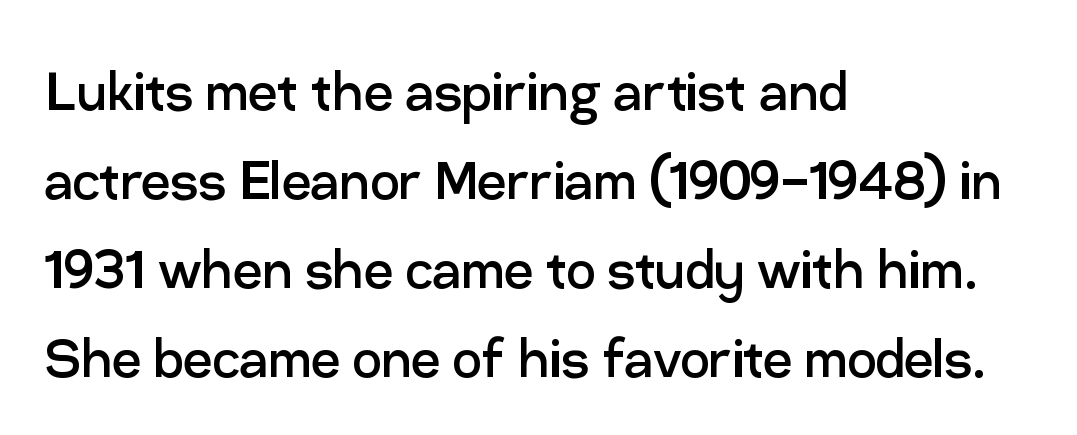
{"serif": "no", "italic": "no", "bold": "no", "weight": "regular", "width": "normal", "stroke_contrast": "low", "x_height": "medium", "monospaced": "no", "underline": "no", "align": "left", "line_spacing": "normal", "line_spacing_ratio": 1.37, "letter_spacing": "normal", "letter_spacing_em": 0.0, "glyph_px": 65}
